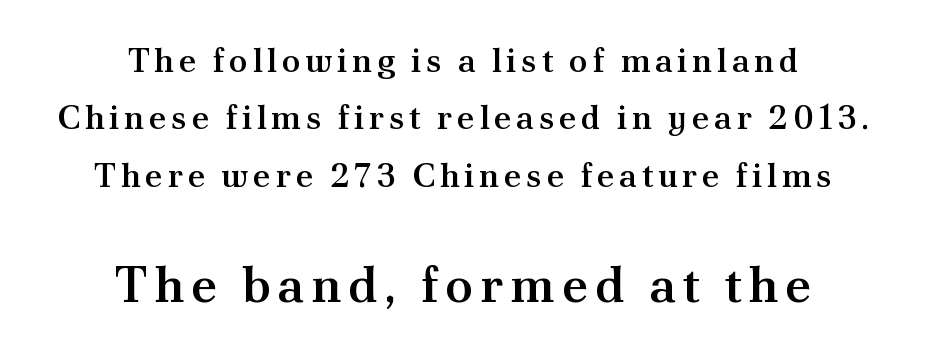
Q: Is the text bold? A: Semi-bold.
Q: Is the text italic (slanted)? A: No, it is upright.
Q: Is the typeface a serif or a sans-serif typeface? A: Serif.
Q: Is the text underlined? A: No.
Q: How is the paragraph aligned? A: Centered.
Q: Is the spacing between lines tight, normal or loose? A: Normal.
Q: Which block of text is set in a larger size, the first (top) or the second (bottom)? A: The second (bottom) one.
Q: Width (condensed, normal, or wide)? A: Normal.
Q: Stroke contrast? A: Medium.
Q: x-height? A: Small.
Q: Monospaced? A: No.
